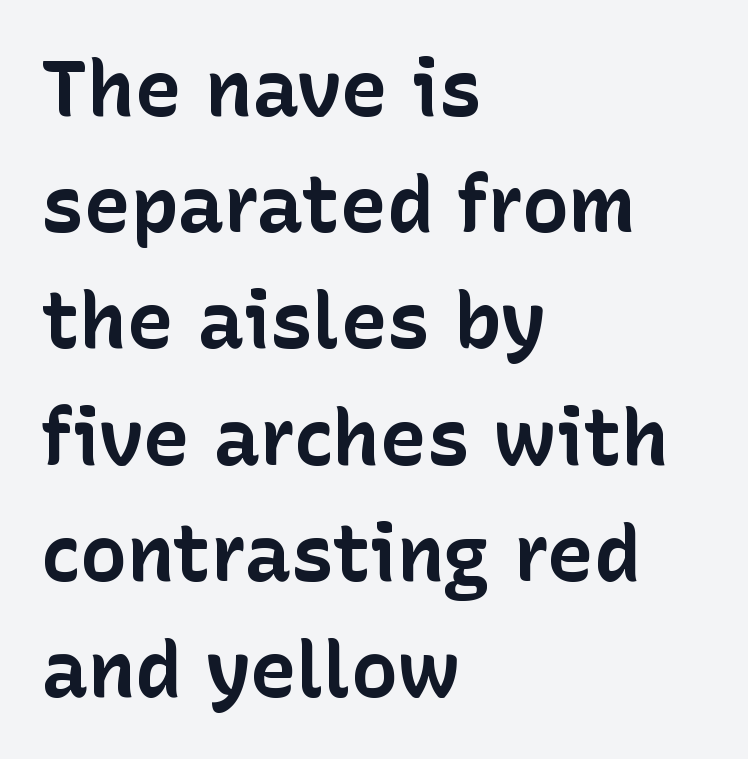
A dark, heavy texture on the line: the type is bold. The axis of the letterforms is exactly vertical. You can tell from the bare stems that sans-serif type was used. No extra tracking has been applied to these lines. Quick note: underline off. Compared with a centered layout, this one pins lines to the left instead.
